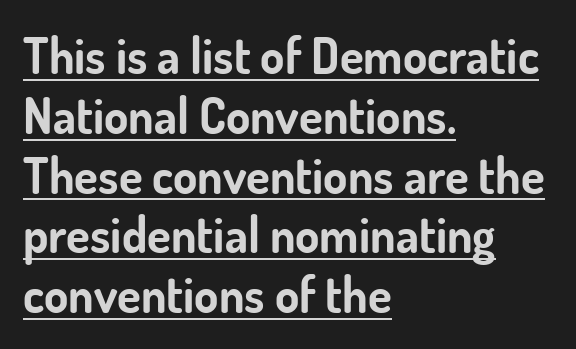
Each letter's strokes conclude bluntly, with no projecting serifs. When letters stand straight like this, we call the style roman or upright. The specimen includes a rule beneath the text block's lines. There is no visible air inserted between adjacent glyphs.
